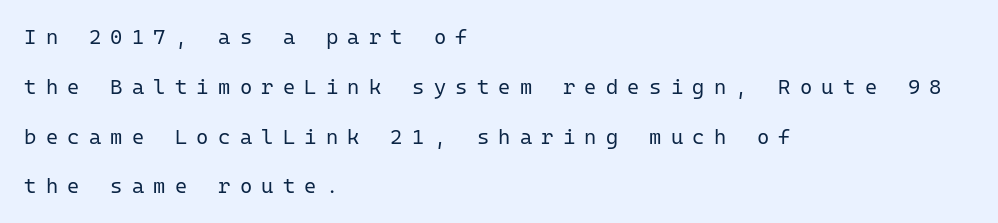
The image shows 21 px text type, upright; set left-aligned, loose line spacing (2.37x), unusually wide letter spacing (+0.44 em), not underlined.
